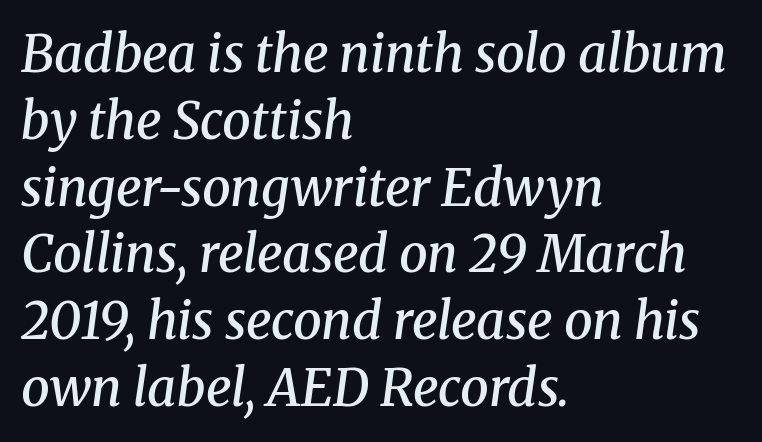
{"serif": "yes", "italic": "yes", "lean": "right", "slant_degrees": 8, "bold": "semi", "weight": "semibold", "width": "normal", "stroke_contrast": "medium", "x_height": "medium", "monospaced": "no", "underline": "no", "align": "left", "line_spacing": "normal", "line_spacing_ratio": 1.31, "letter_spacing": "normal", "letter_spacing_em": 0.0, "glyph_px": 51}
